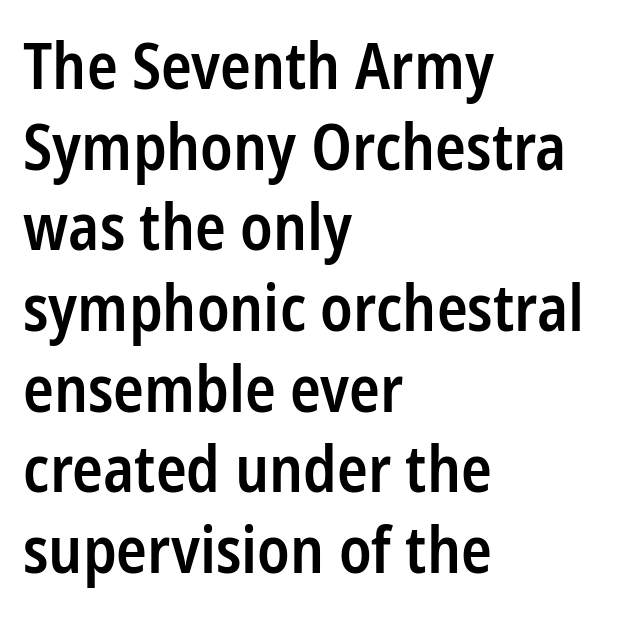
Q: Is the text bold? A: Semi-bold.
Q: Is the text italic (slanted)? A: No, it is upright.
Q: Is the typeface a serif or a sans-serif typeface? A: Sans-serif.
Q: Is the text underlined? A: No.
Q: How is the paragraph aligned? A: Left-aligned.
Q: Is the spacing between letters normal or unusually wide? A: Normal.
Q: Is the spacing between lines tight, normal or loose? A: Normal.
Q: Width (condensed, normal, or wide)? A: Condensed.
Q: Stroke contrast? A: Low.
Q: x-height? A: Medium.
Q: Monospaced? A: No.
